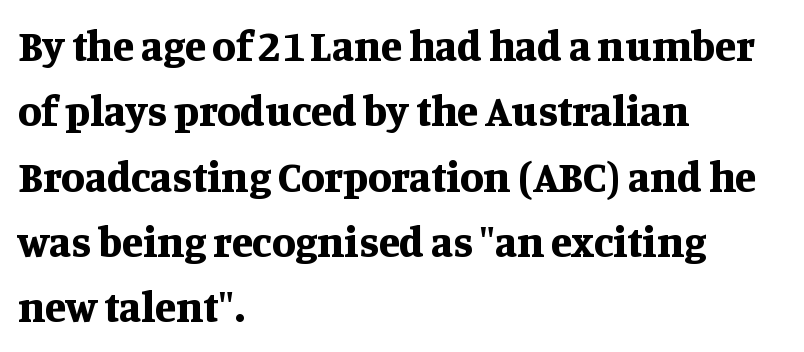
The image shows 43 px bold serif type, upright; set left-aligned, normal line spacing (1.52x), normal letter spacing, not underlined; medium stroke contrast and a large x-height.
